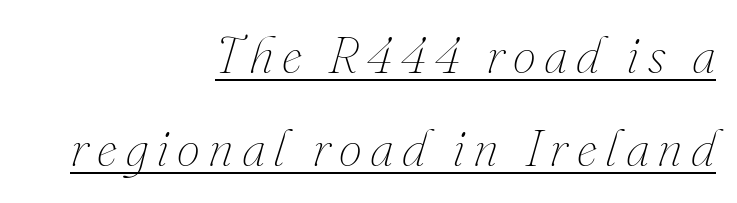
In CSS terms this would be text-align: right. An italicized treatment has been applied to the whole sample. Do the characters align in a grid? No, the font is proportional. This reads as an unemphasized weight, regular at the heaviest. These characters rest on top of a visible drawn line.
